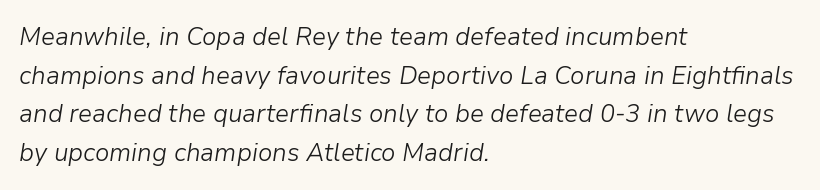
{"italic": "yes", "lean": "right", "slant_degrees": 9, "bold": "no", "underline": "no", "align": "left", "line_spacing": "normal", "line_spacing_ratio": 1.55, "letter_spacing": "normal", "letter_spacing_em": 0.0, "glyph_px": 25}
